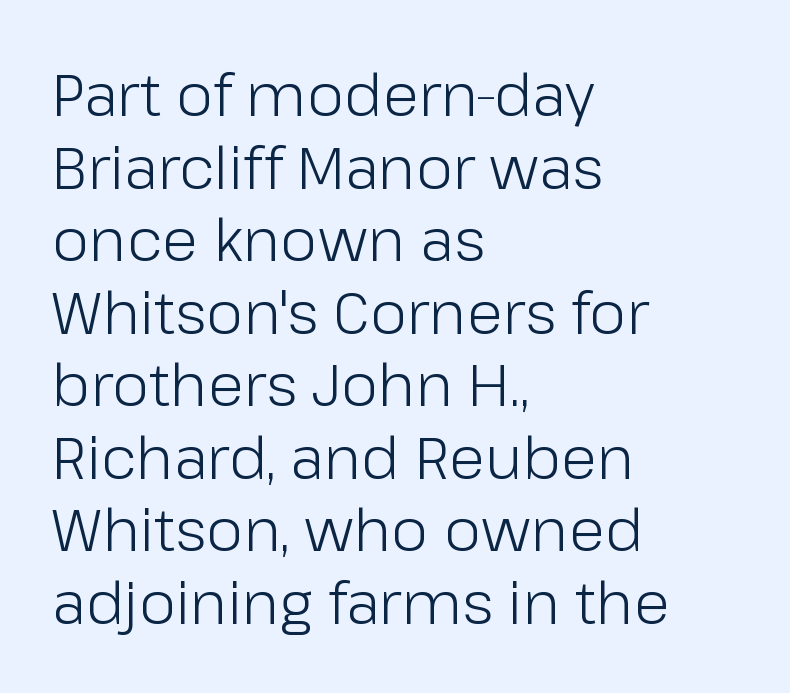
The image shows 59 px light sans-serif type, upright; set left-aligned, line spacing 1.23x, normal letter spacing, not underlined; low stroke contrast and a medium x-height.
